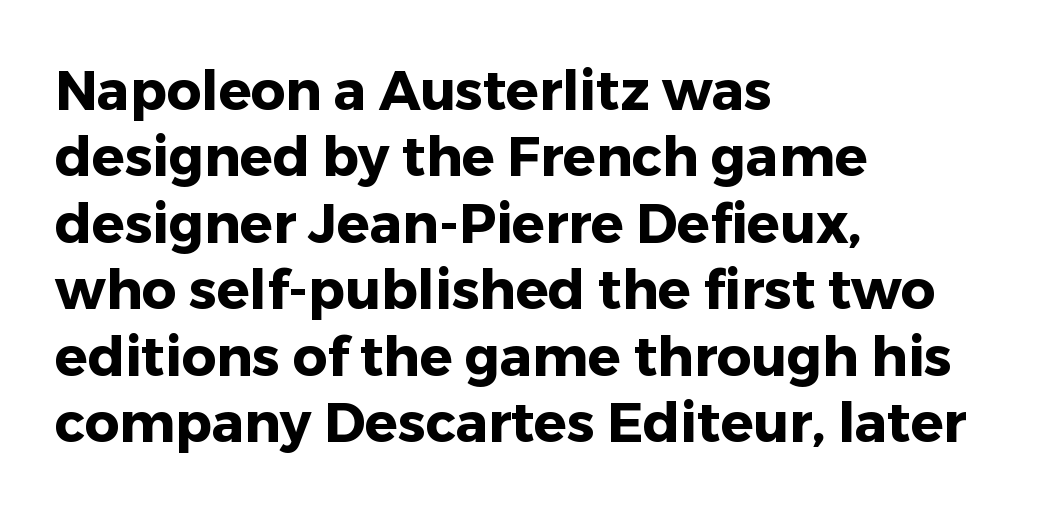
Leftover space on each line is placed entirely after the last word. The rendering keeps characters at their native spacing. The axis of the letterforms is exactly vertical. This sample has the flowing, uneven cadence of proportional lettering.
